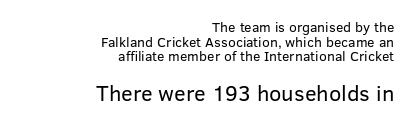
Q: Is the text bold? A: No.
Q: Is the text italic (slanted)? A: No, it is upright.
Q: Is the text underlined? A: No.
Q: How is the paragraph aligned? A: Right-aligned.
Q: Is the spacing between letters normal or unusually wide? A: Normal.
Q: Is the spacing between lines tight, normal or loose? A: Tight.
Q: Which block of text is set in a larger size, the first (top) or the second (bottom)? A: The second (bottom) one.
